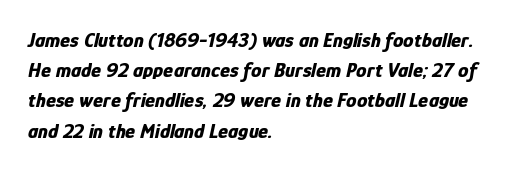
{"italic": "yes", "lean": "right", "slant_degrees": 12, "bold": "yes", "underline": "no", "align": "left", "line_spacing": "normal", "line_spacing_ratio": 1.44, "letter_spacing": "normal", "letter_spacing_em": 0.0, "glyph_px": 21}
